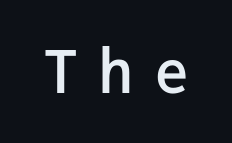
{"serif": "no", "italic": "no", "bold": "semi", "weight": "semibold", "width": "normal", "stroke_contrast": "low", "x_height": "medium", "monospaced": "yes", "underline": "no", "letter_spacing": "wide", "letter_spacing_em": 0.34, "glyph_px": 59}
